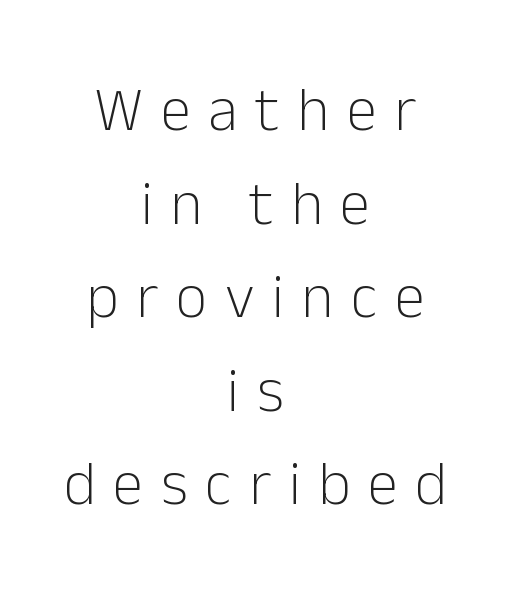
Q: Is the text bold? A: No.
Q: Is the text italic (slanted)? A: No, it is upright.
Q: Is the typeface a serif or a sans-serif typeface? A: Sans-serif.
Q: Is the text underlined? A: No.
Q: How is the paragraph aligned? A: Centered.
Q: Is the spacing between letters normal or unusually wide? A: Unusually wide.
Q: Is the spacing between lines tight, normal or loose? A: Normal.
Q: Width (condensed, normal, or wide)? A: Normal.
Q: Stroke contrast? A: Low.
Q: x-height? A: Medium.
Q: Monospaced? A: No.
